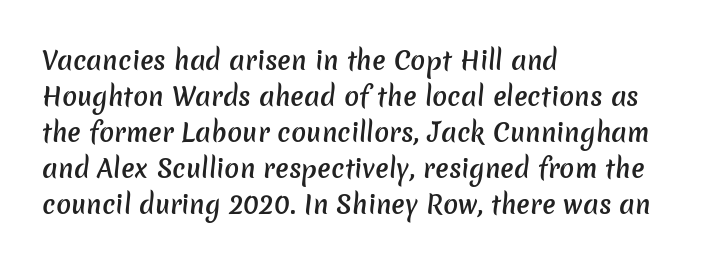
The image shows 25 px text type; set left-aligned, normal line spacing (1.44x), normal letter spacing, not underlined.
